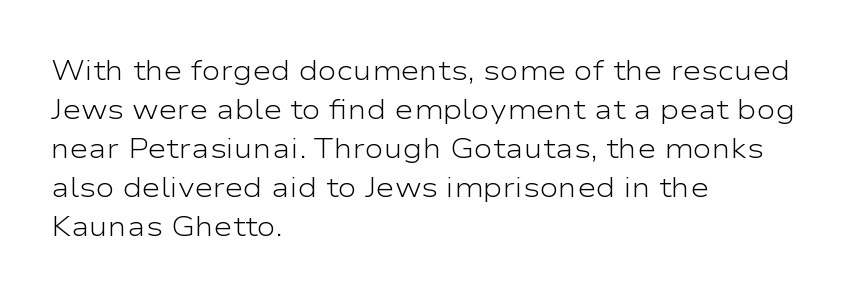
{"serif": "no", "italic": "no", "bold": "no", "weight": "light", "width": "wide", "stroke_contrast": "low", "x_height": "medium", "monospaced": "no", "underline": "no", "align": "left", "line_spacing": "normal", "line_spacing_ratio": 1.39, "letter_spacing": "normal", "letter_spacing_em": 0.0, "glyph_px": 28}
